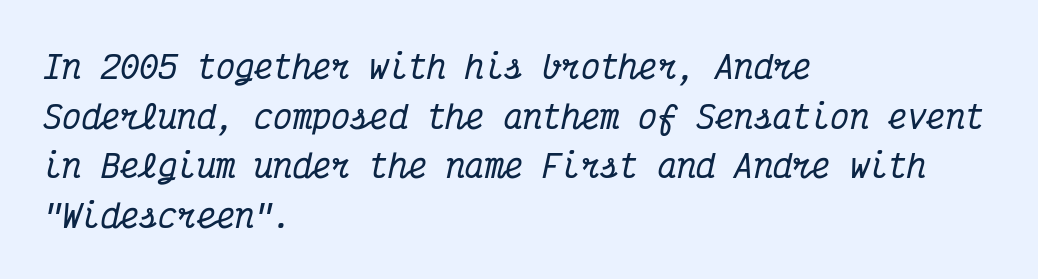
{"serif": "yes", "italic": "yes", "lean": "right", "slant_degrees": 12, "width": "condensed", "stroke_contrast": "medium", "x_height": "medium", "monospaced": "yes", "underline": "no", "align": "left", "line_spacing": "normal", "line_spacing_ratio": 1.55, "letter_spacing": "normal", "letter_spacing_em": 0.0, "glyph_px": 32}
